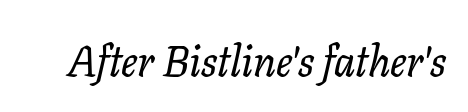
{"serif": "yes", "italic": "yes", "lean": "right", "slant_degrees": 11, "width": "normal", "stroke_contrast": "low", "x_height": "medium", "monospaced": "no", "underline": "no", "letter_spacing": "normal", "letter_spacing_em": 0.0, "glyph_px": 43}
